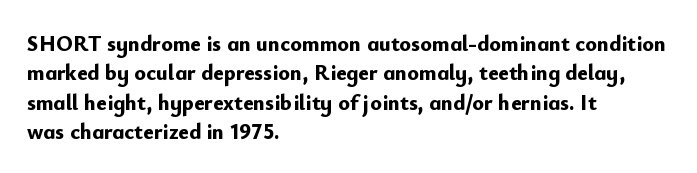
Every character sits straight up, as roman type does. Visually the block forms a straight wall on the left and a jagged coastline on the right. I'd describe the lettering as bold — thick and assertive. Unmarked baselines from the first word to the last.
